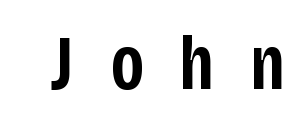
The image shows 77 px semibold, condensed sans-serif type, upright; set unusually wide letter spacing (+0.46 em), not underlined; low stroke contrast and a large x-height.
